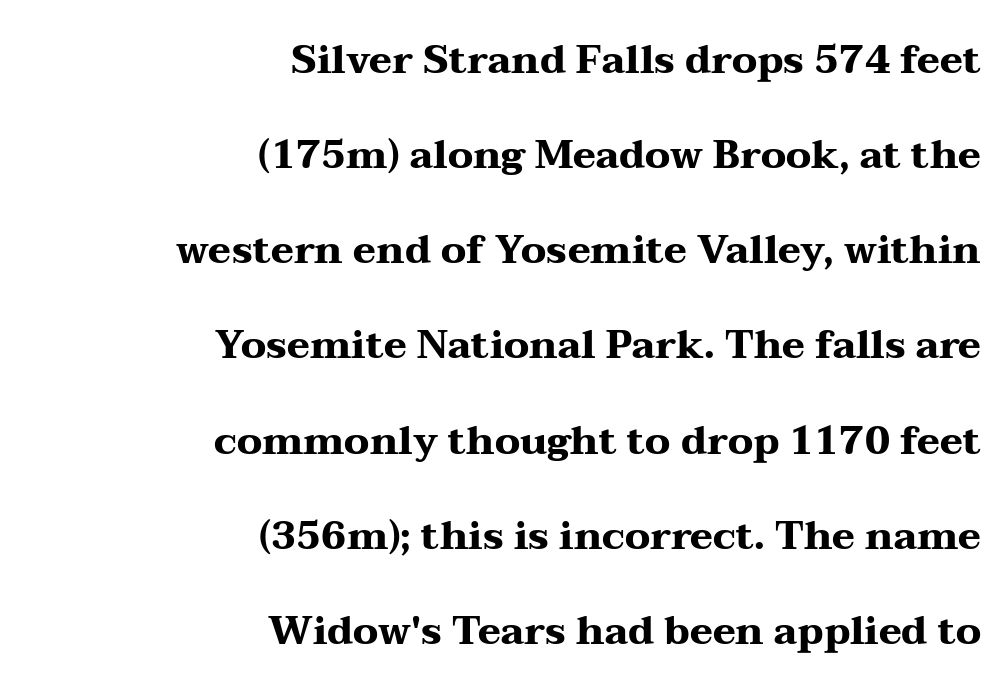
The image shows 39 px heavy, wide serif type, upright; set right-aligned, loose line spacing (2.44x), normal letter spacing, not underlined; medium stroke contrast and a medium x-height.
